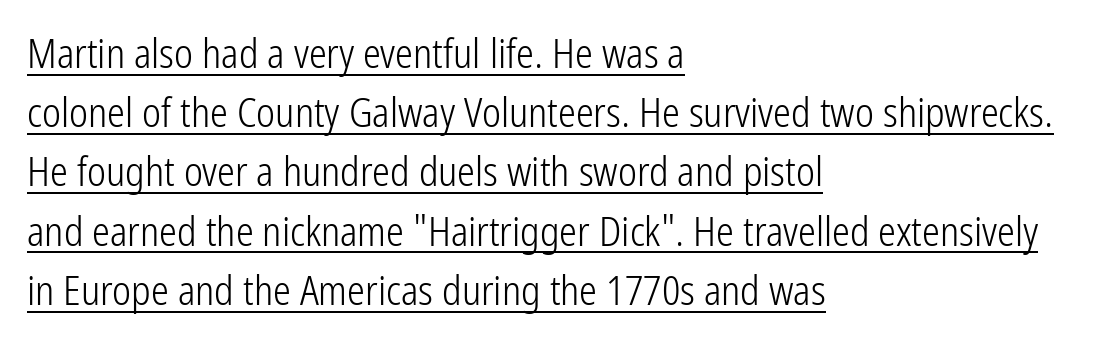
The type is set solid horizontally, with unmodified tracking. The face used here is proportionally spaced, like ordinary book or web type. No italicization has been applied; the sample stays upright. The strokes carry an ordinary text weight at most.
